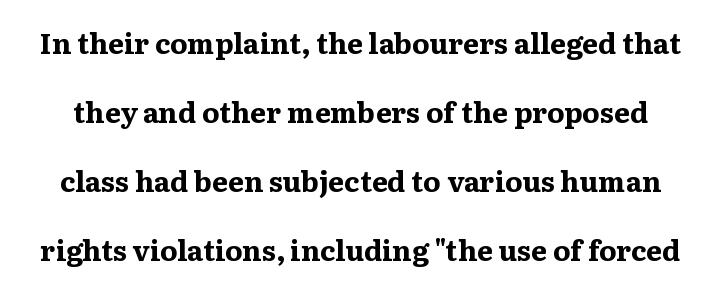
This rendering leaves character spacing at its baseline value. These lines are rendered in a variable-pitch font. As a designer I'd log this as weight 700, bold. Is there any slant? The stems are plumb. Whoever set this chose breathing room over compactness in the vertical rhythm.
